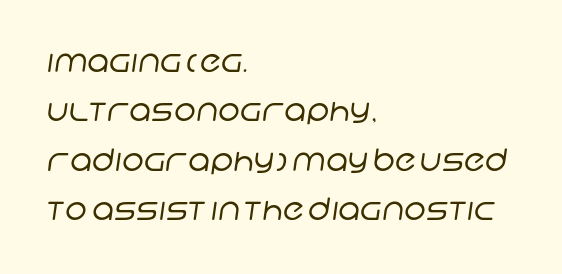
The image shows 31 px regular-weight sans-serif type; set left-aligned, normal line spacing (1.59x), normal letter spacing, not underlined; low stroke contrast and a large x-height.
